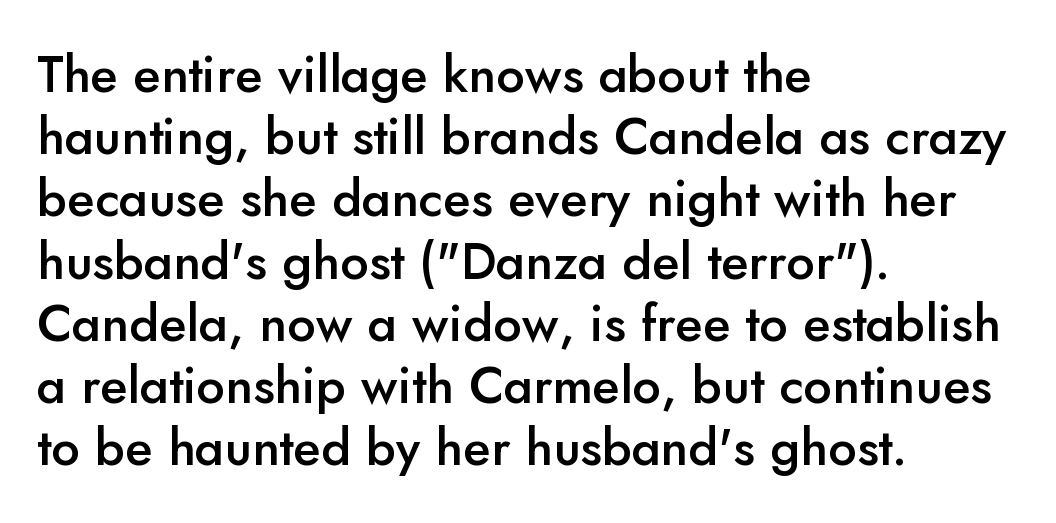
Q: Is the text bold? A: Semi-bold.
Q: Is the text italic (slanted)? A: No, it is upright.
Q: Is the typeface a serif or a sans-serif typeface? A: Sans-serif.
Q: Is the text underlined? A: No.
Q: How is the paragraph aligned? A: Left-aligned.
Q: Is the spacing between letters normal or unusually wide? A: Normal.
Q: Width (condensed, normal, or wide)? A: Normal.
Q: Stroke contrast? A: Low.
Q: x-height? A: Small.
Q: Monospaced? A: No.
